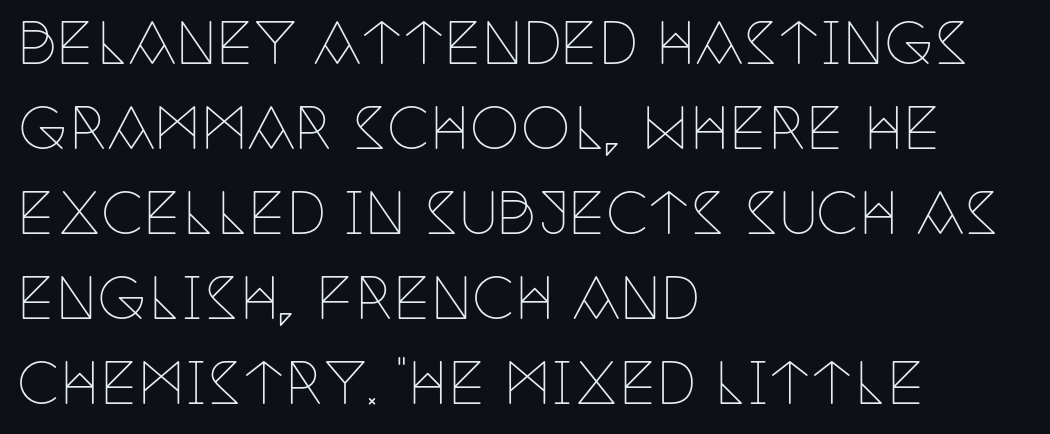
The image shows 56 px thin, condensed serif type, upright; set left-aligned, normal line spacing (1.52x), normal letter spacing, not underlined; low stroke contrast and a large x-height.
